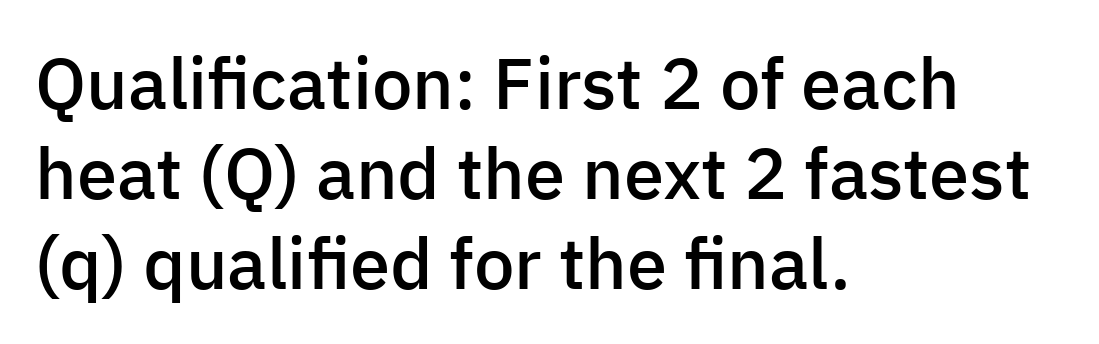
Q: Is the text bold? A: Semi-bold.
Q: Is the text italic (slanted)? A: No, it is upright.
Q: Is the typeface a serif or a sans-serif typeface? A: Sans-serif.
Q: Is the text underlined? A: No.
Q: How is the paragraph aligned? A: Left-aligned.
Q: Is the spacing between letters normal or unusually wide? A: Normal.
Q: Is the spacing between lines tight, normal or loose? A: Normal.
Q: Width (condensed, normal, or wide)? A: Normal.
Q: Stroke contrast? A: Low.
Q: x-height? A: Medium.
Q: Monospaced? A: No.
